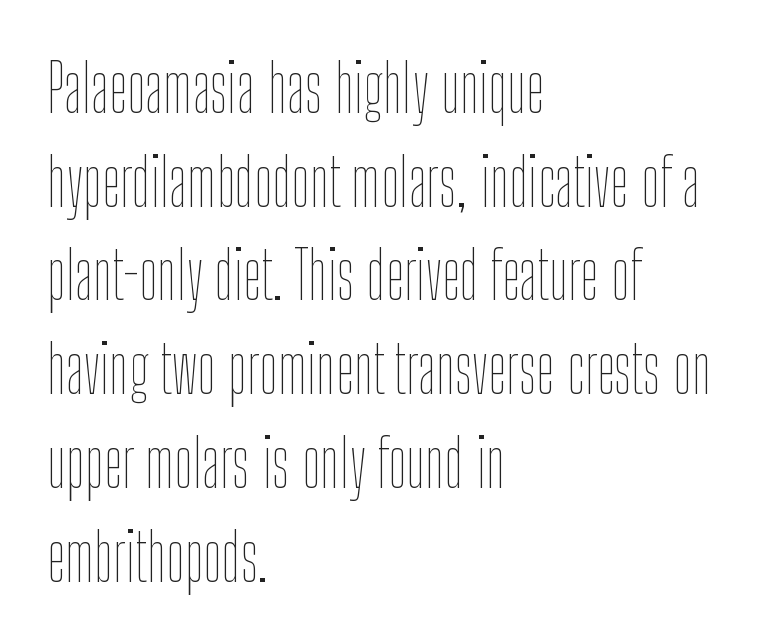
The image shows 66 px thin, condensed type, upright; set left-aligned, normal line spacing (1.42x), normal letter spacing, not underlined; low stroke contrast and a medium x-height.
